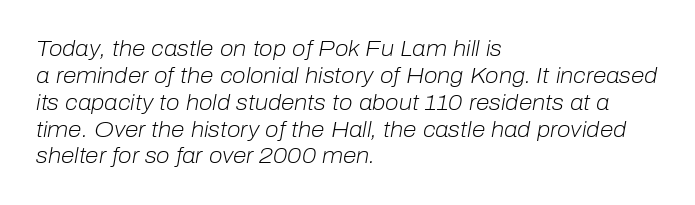
The image shows 22 px text type, italic (leaning right); set left-aligned, line spacing 1.22x, normal letter spacing, not underlined.
